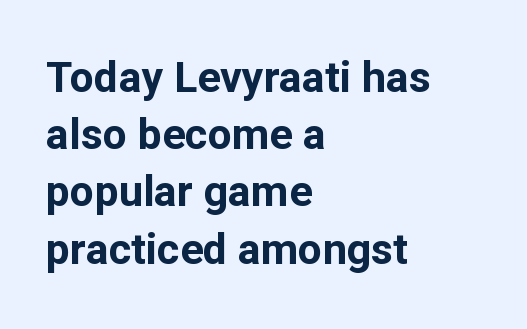
{"serif": "no", "italic": "no", "bold": "yes", "weight": "bold", "width": "normal", "stroke_contrast": "low", "x_height": "medium", "monospaced": "no", "underline": "no", "align": "left", "line_spacing": "normal", "line_spacing_ratio": 1.33, "letter_spacing": "normal", "letter_spacing_em": 0.0, "glyph_px": 43}
